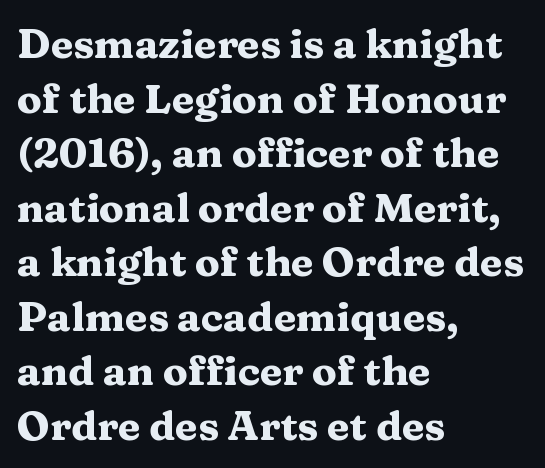
Q: Is the text bold? A: Yes.
Q: Is the text italic (slanted)? A: No, it is upright.
Q: Is the typeface a serif or a sans-serif typeface? A: Serif.
Q: Is the text underlined? A: No.
Q: How is the paragraph aligned? A: Left-aligned.
Q: Is the spacing between letters normal or unusually wide? A: Normal.
Q: Is the spacing between lines tight, normal or loose? A: Normal.
Q: Width (condensed, normal, or wide)? A: Wide.
Q: Stroke contrast? A: Medium.
Q: x-height? A: Medium.
Q: Monospaced? A: No.
